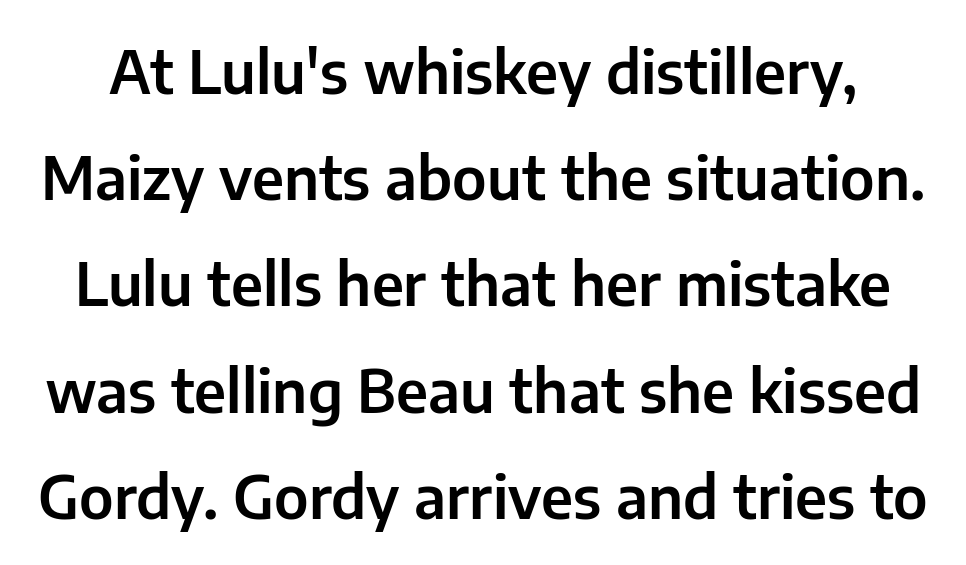
The image shows 59 px sans-serif type, upright; set line spacing 1.8x, normal letter spacing, not underlined; low stroke contrast and a medium x-height.
